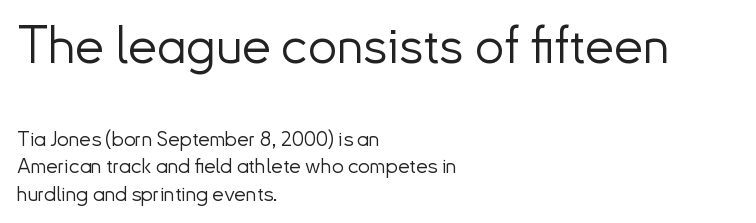
{"serif": "no", "italic": "no", "bold": "no", "weight": "light", "width": "normal", "stroke_contrast": "low", "x_height": "small", "monospaced": "no", "underline": "no", "align": "left", "line_spacing": "normal", "line_spacing_ratio": 1.31, "letter_spacing": "normal", "letter_spacing_em": 0.0, "larger_block": "first", "size_ratio": 2.48, "glyph_px": 52}
